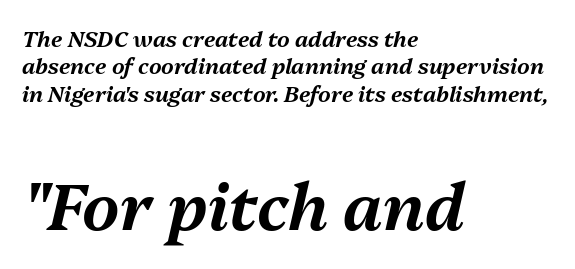
The image shows 65 px text type, italic (leaning right); set left-aligned, line spacing 1.24x, normal letter spacing, not underlined; the second (bottom) block is 2.95x larger; medium stroke contrast and a medium x-height.
